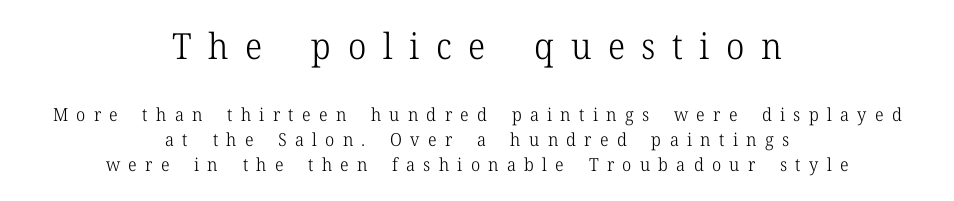
This rendering features lettering with no underline. The composition opens big and finishes small. No italicization has been applied; the sample stays upright. These lines sit exactly where default settings would place them.
